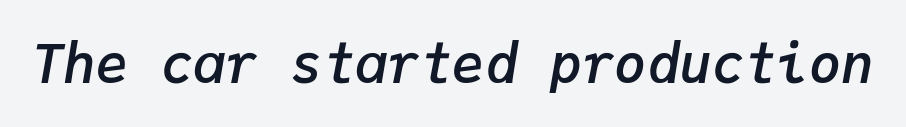
The image shows 54 px semibold type, italic (leaning right), monospaced; set normal letter spacing, not underlined; low stroke contrast and a medium x-height.
